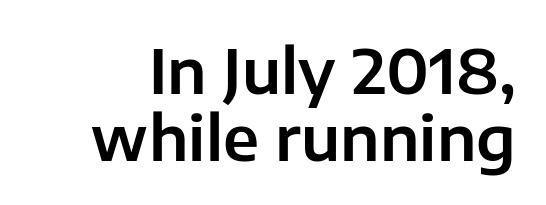
The image shows 62 px sans-serif type, upright; set tight line spacing (1.08x), normal letter spacing, not underlined; low stroke contrast and a medium x-height.
